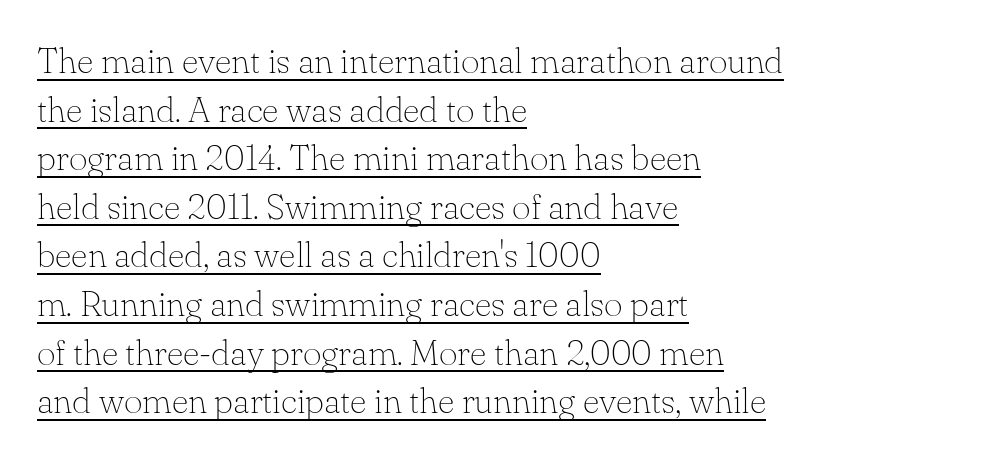
Is the letter spacing exaggerated? No — it looks like the ordinary default. Every character sits straight up, as roman type does. The text was rendered using a seriffed face with decorative stroke endings. The rendered words wear a rule along their underside.
